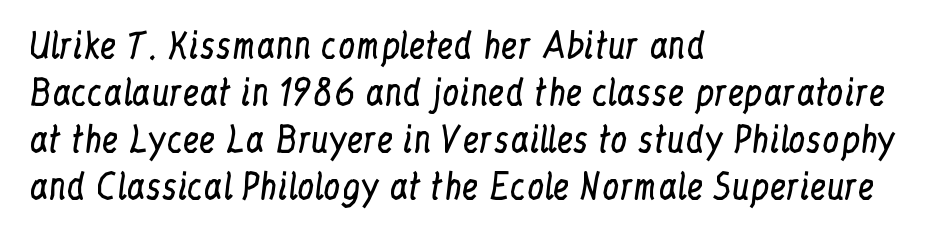
{"serif": "yes", "bold": "no", "weight": "regular", "width": "condensed", "stroke_contrast": "low", "x_height": "medium", "monospaced": "no", "underline": "no", "align": "left", "line_spacing": "normal", "line_spacing_ratio": 1.38, "letter_spacing": "normal", "letter_spacing_em": 0.0, "glyph_px": 34}
